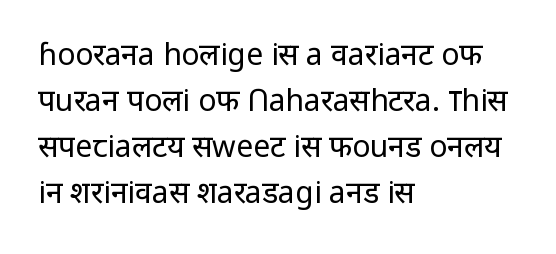
The image shows 30 px regular-weight sans-serif type, upright; set left-aligned, normal line spacing (1.53x), normal letter spacing, not underlined; low stroke contrast and a medium x-height.
